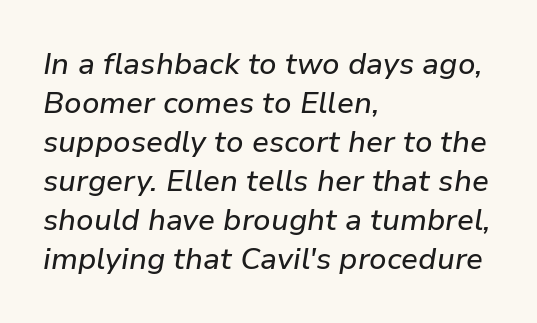
The image shows 30 px text type, italic (leaning right); set left-aligned, normal line spacing (1.3x), normal letter spacing, not underlined; low stroke contrast and a medium x-height.
